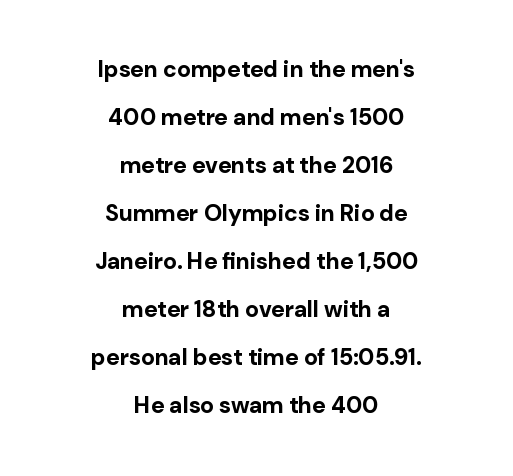
Unmarked baselines from the first word to the last. If you measured baseline to baseline, you'd find a long distance. The passage shown is emphatically bold. Typeset on center — no edge is straight.
